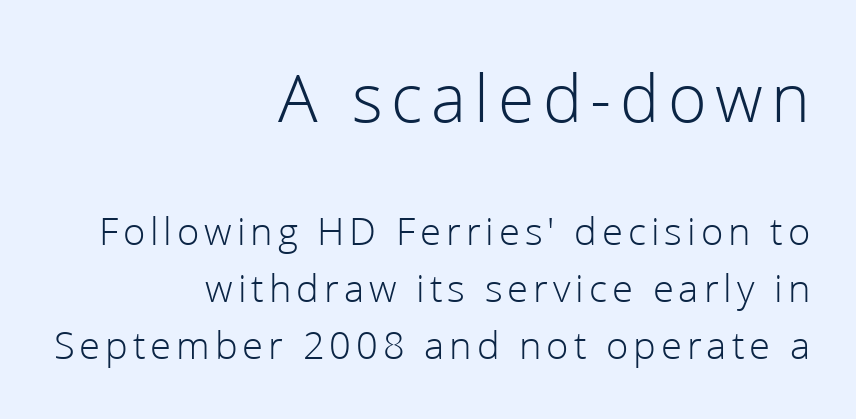
One-word summary of the alignment: right. The letters stand straight up with perfectly vertical stems. Regarding serifs, this sample does without them. The vertical gap from one line to the next is medium.
